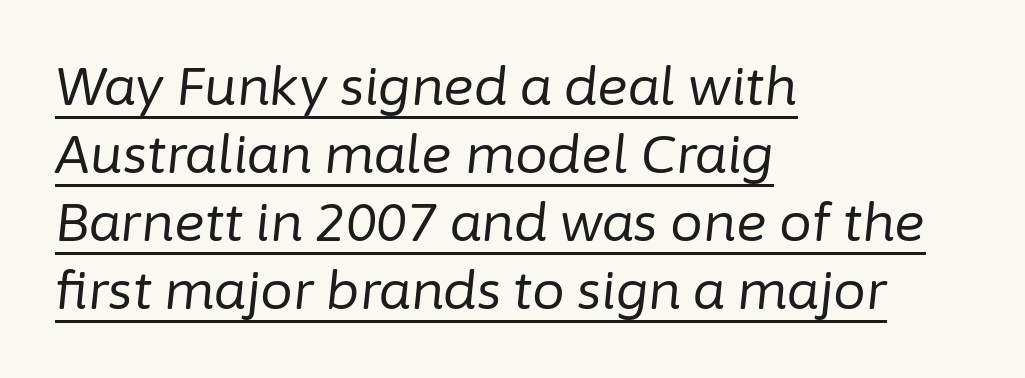
Vertically, the passage feels balanced, rows spaced as you'd expect. This sample has the flowing, uneven cadence of proportional lettering. Horizontally, the lines are justified to the leading edge only. The rendering applies a slant to the glyphs. Honestly, the letter spacing is just normal — you wouldn't notice it.
